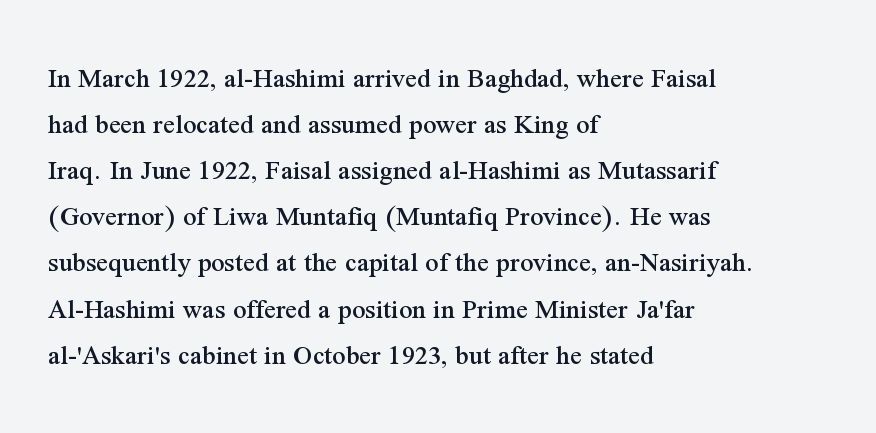
Q: Is the text italic (slanted)? A: No, it is upright.
Q: Is the typeface a serif or a sans-serif typeface? A: Serif.
Q: Is the text underlined? A: No.
Q: How is the paragraph aligned? A: Left-aligned.
Q: Is the spacing between letters normal or unusually wide? A: Normal.
Q: Is the spacing between lines tight, normal or loose? A: Normal.
Q: Width (condensed, normal, or wide)? A: Normal.
Q: Stroke contrast? A: Medium.
Q: x-height? A: Medium.
Q: Monospaced? A: No.
